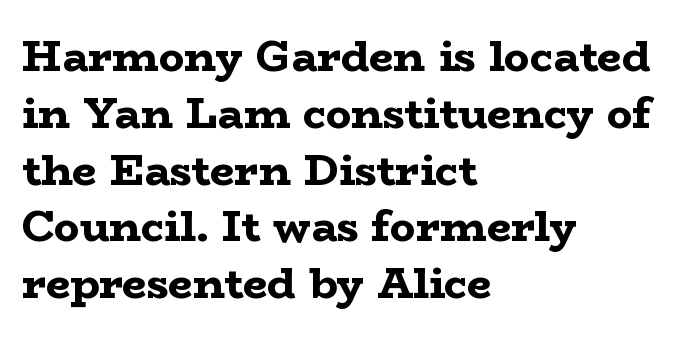
The image shows 43 px bold, wide serif type, upright; set left-aligned, normal line spacing (1.32x), normal letter spacing, not underlined; low stroke contrast and a medium x-height.
